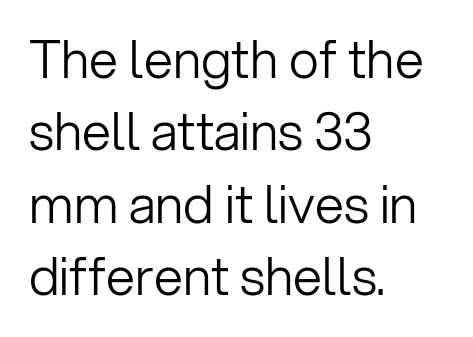
Are there feet on the stems? There aren't — it's a sans. The letters look calm and open, with moderate or lighter stems. Leading matches the norm, producing a regular column. Varying glyph widths throughout — classic text-font behaviour. Quick note: underline off.
